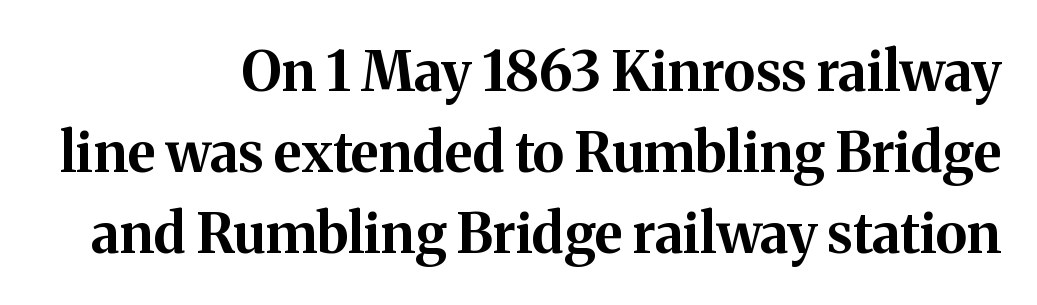
The image shows 55 px bold serif type, upright; set right-aligned, normal line spacing (1.47x), normal letter spacing, not underlined; medium stroke contrast and a medium x-height.
